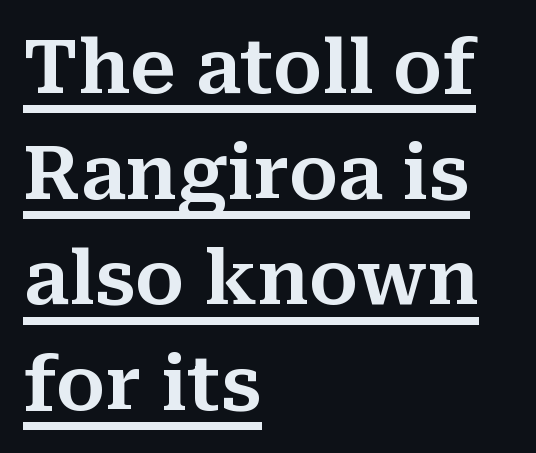
Q: Is the text italic (slanted)? A: No, it is upright.
Q: Is the typeface a serif or a sans-serif typeface? A: Serif.
Q: Is the text underlined? A: Yes.
Q: How is the paragraph aligned? A: Left-aligned.
Q: Is the spacing between letters normal or unusually wide? A: Normal.
Q: Is the spacing between lines tight, normal or loose? A: Normal.
Q: Width (condensed, normal, or wide)? A: Normal.
Q: Stroke contrast? A: Medium.
Q: x-height? A: Medium.
Q: Monospaced? A: No.
